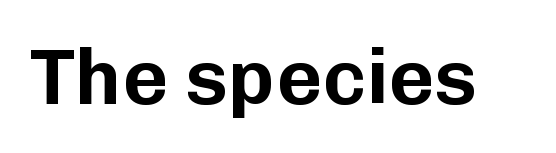
Q: Is the text italic (slanted)? A: No, it is upright.
Q: Is the typeface a serif or a sans-serif typeface? A: Sans-serif.
Q: Is the text underlined? A: No.
Q: Is the spacing between letters normal or unusually wide? A: Normal.
Q: Width (condensed, normal, or wide)? A: Normal.
Q: Stroke contrast? A: Low.
Q: x-height? A: Medium.
Q: Monospaced? A: No.
